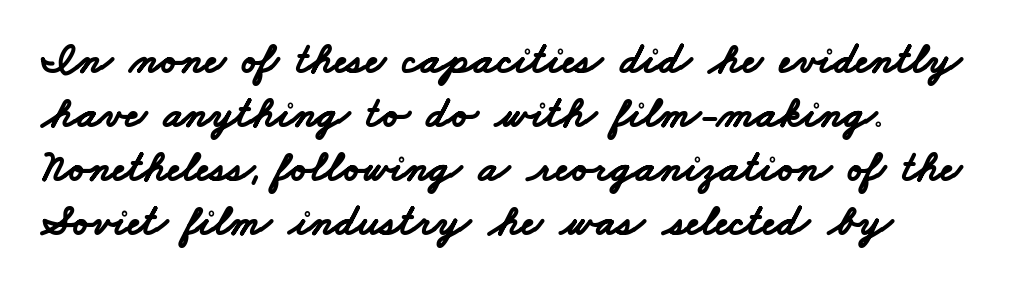
Q: Is the text bold? A: Yes.
Q: Is the typeface a serif or a sans-serif typeface? A: Sans-serif.
Q: Is the text underlined? A: No.
Q: Is the spacing between letters normal or unusually wide? A: Normal.
Q: Width (condensed, normal, or wide)? A: Wide.
Q: Stroke contrast? A: Low.
Q: x-height? A: Small.
Q: Monospaced? A: No.
